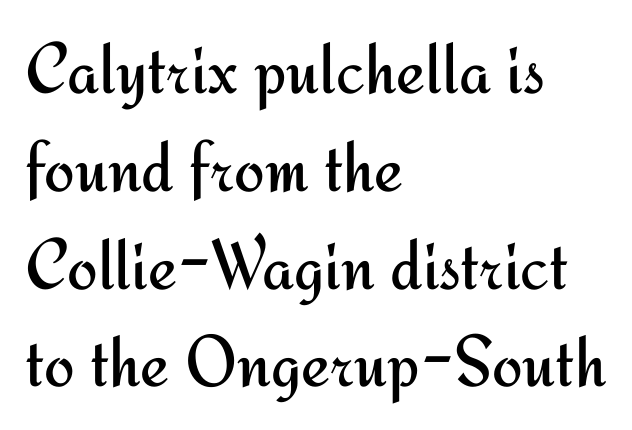
Q: Is the text bold? A: No.
Q: Is the text italic (slanted)? A: No, it is upright.
Q: Is the typeface a serif or a sans-serif typeface? A: Sans-serif.
Q: Is the text underlined? A: No.
Q: How is the paragraph aligned? A: Left-aligned.
Q: Is the spacing between letters normal or unusually wide? A: Normal.
Q: Is the spacing between lines tight, normal or loose? A: Normal.
Q: Width (condensed, normal, or wide)? A: Normal.
Q: Stroke contrast? A: Medium.
Q: x-height? A: Small.
Q: Monospaced? A: No.
